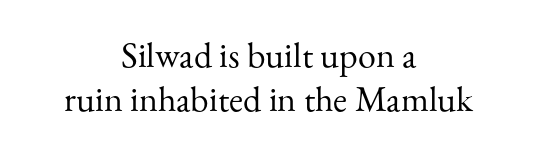
{"serif": "yes", "italic": "no", "bold": "no", "weight": "regular", "width": "normal", "stroke_contrast": "medium", "x_height": "small", "monospaced": "no", "underline": "no", "align": "center", "line_spacing_ratio": 1.23, "letter_spacing": "normal", "letter_spacing_em": 0.0, "glyph_px": 36}
